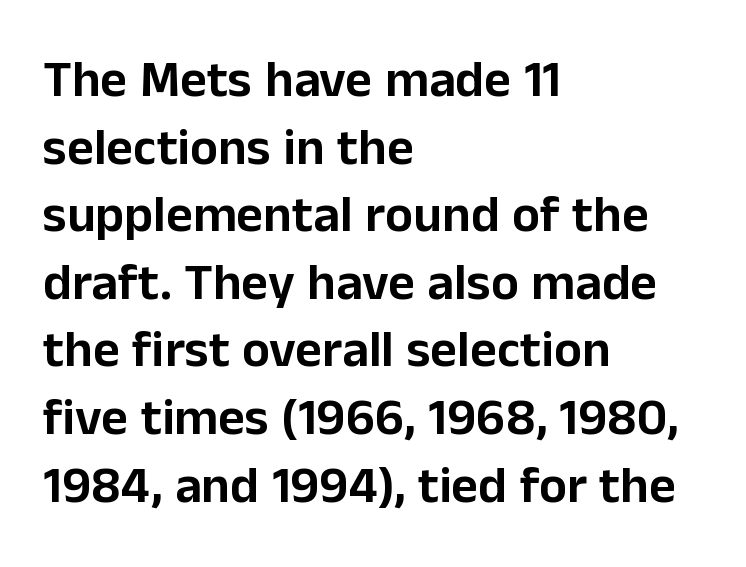
The passage shown is typed in a proportional face where columns would drift. Vertically, the passage feels balanced, rows spaced as you'd expect. The text block is weighted toward the left margin, trailing off unevenly rightward. These lines are composed in type without serifs. Standard letterfit; no display-style spreading of the glyphs. Quick note: not italic, upright.
